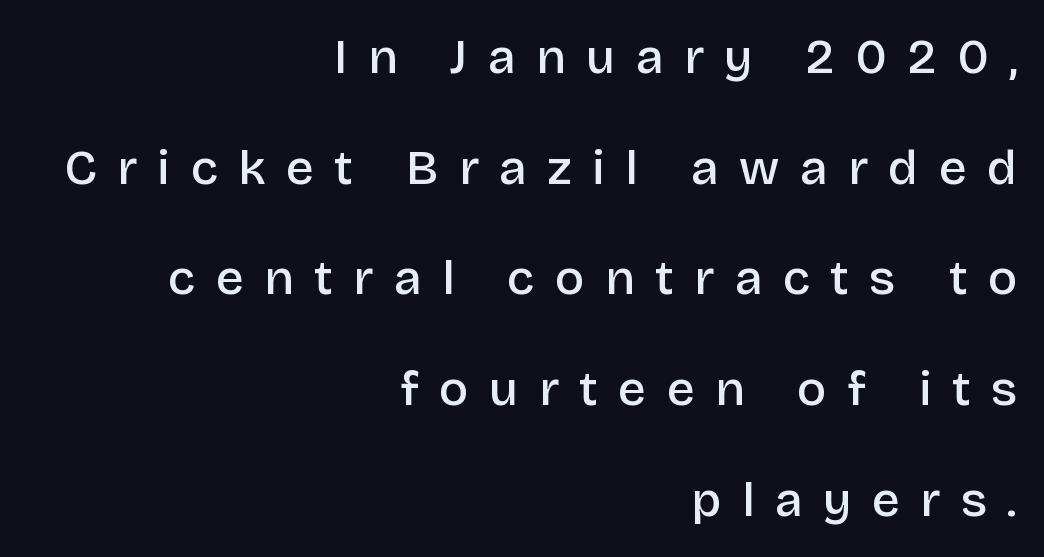
The image shows 49 px semibold sans-serif type, upright; set right-aligned, loose line spacing (2.26x), unusually wide letter spacing (+0.42 em), not underlined; low stroke contrast and a large x-height.
